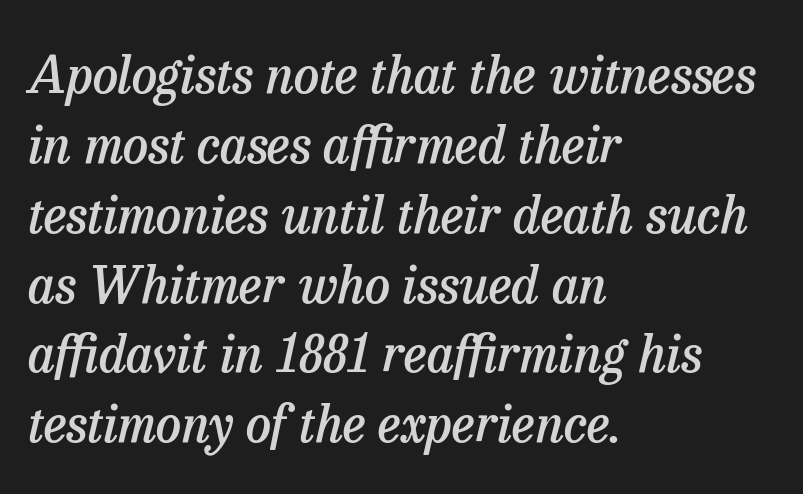
The image shows 51 px semibold serif type, italic (leaning right); set left-aligned, normal line spacing (1.37x), normal letter spacing, not underlined; low stroke contrast and a medium x-height.
